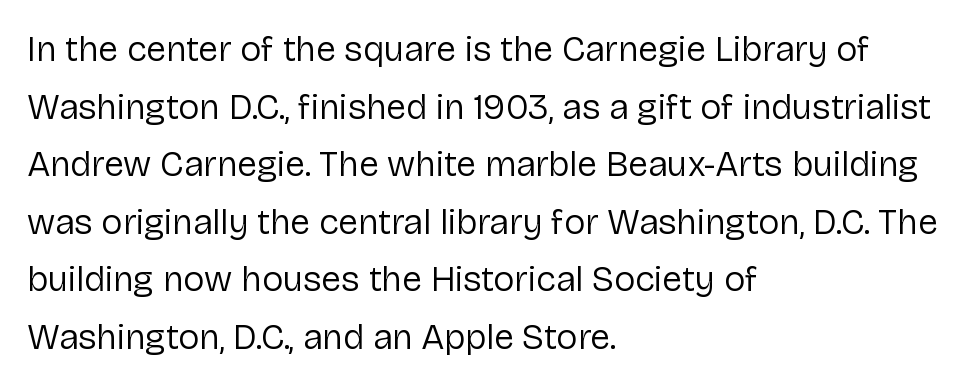
The letters stand straight up with perfectly vertical stems. This rendering features lettering with no underline. Successive baselines arrive at the customary interval. Counters stay open thanks to moderate or lighter strokes. Standard letterfit; no display-style spreading of the glyphs.
